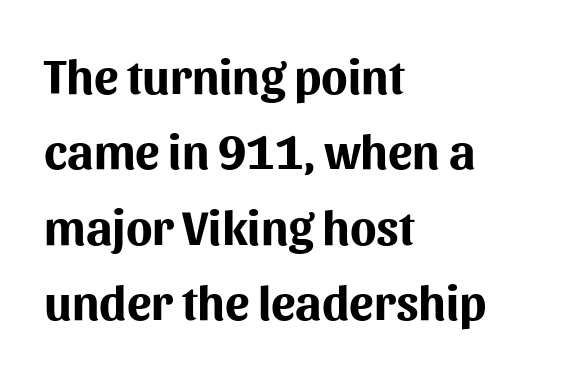
{"serif": "no", "italic": "no", "bold": "yes", "weight": "bold", "width": "normal", "stroke_contrast": "medium", "x_height": "medium", "monospaced": "no", "underline": "no", "align": "left", "line_spacing": "normal", "line_spacing_ratio": 1.54, "letter_spacing": "normal", "letter_spacing_em": 0.0, "glyph_px": 49}
